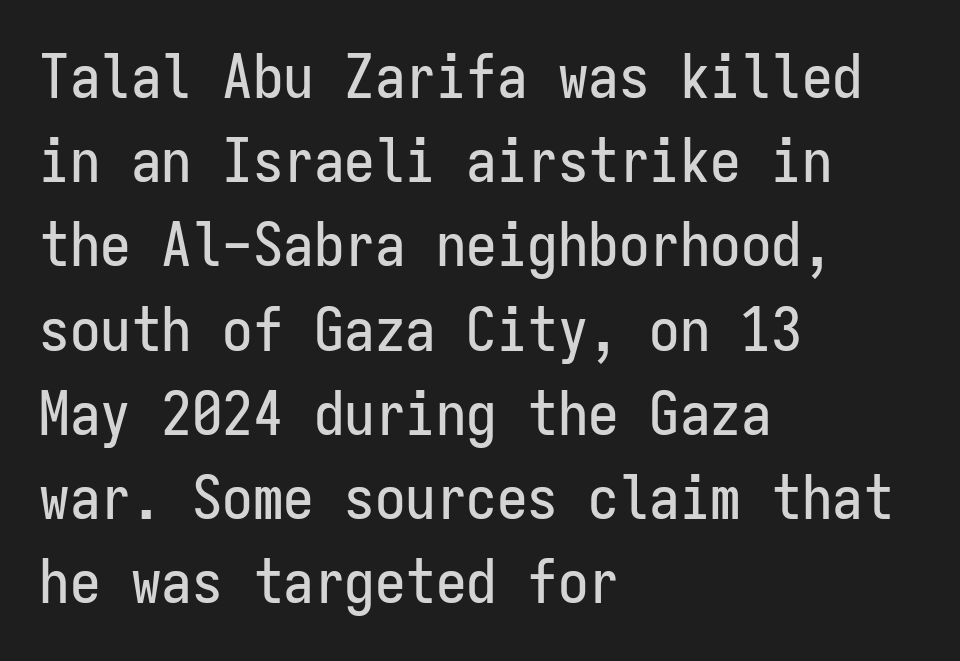
Each letter, wide or thin by design, is forced into the same width here. The gaps between neighbouring characters are ordinary and unremarkable. The typography opts for an upright posture over an oblique one. What kind of face is this? One without serifs — a sans. Compared with a centered layout, this one pins lines to the left instead. Reading down the column, the eye jumps a familiar distance to each next line.
